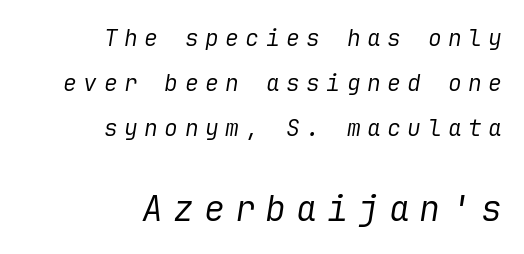
The image shows 35 px regular-weight type, italic (leaning right); set right-aligned, loose line spacing (1.95x), unusually wide letter spacing (+0.28 em), not underlined; the second (bottom) block is 1.52x larger; low stroke contrast and a medium x-height.
